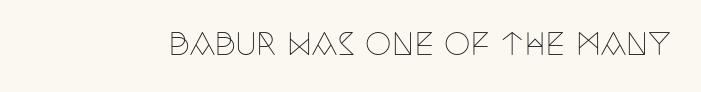
The image shows 30 px thin, condensed serif type, upright; set normal letter spacing, not underlined; low stroke contrast and a large x-height.
